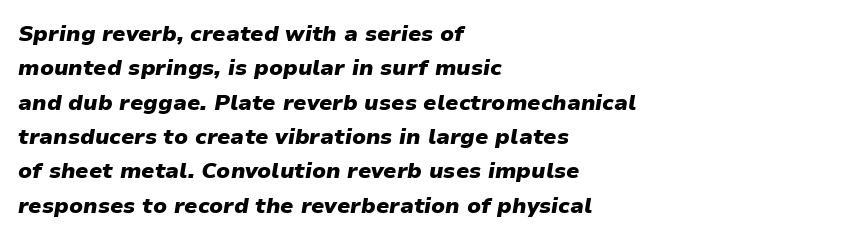
The image shows 22 px bold type, italic (leaning right); set left-aligned, normal line spacing (1.56x), normal letter spacing, not underlined.
